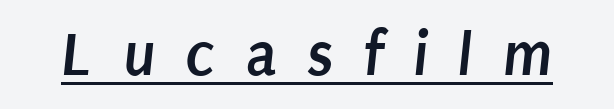
The image shows 64 px semibold, condensed sans-serif type; set unusually wide letter spacing (+0.46 em), underlined; low stroke contrast and a large x-height.
